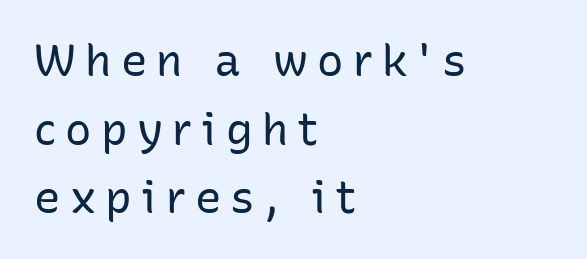
{"serif": "no", "italic": "no", "bold": "no", "weight": "regular", "width": "normal", "stroke_contrast": "low", "x_height": "medium", "monospaced": "no", "underline": "no", "align": "left", "line_spacing": "normal", "line_spacing_ratio": 1.56, "letter_spacing": "wide", "letter_spacing_em": 0.21, "glyph_px": 44}
